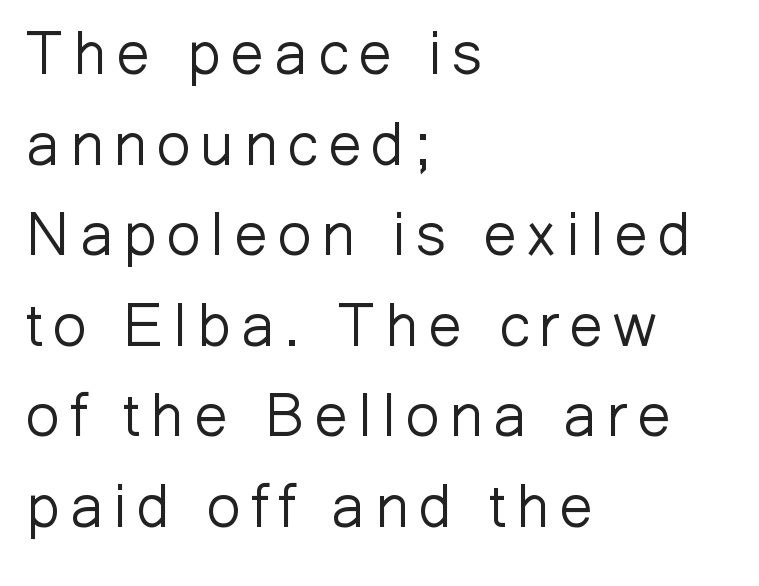
Q: Is the text bold? A: No.
Q: Is the text italic (slanted)? A: No, it is upright.
Q: Is the typeface a serif or a sans-serif typeface? A: Sans-serif.
Q: Is the text underlined? A: No.
Q: How is the paragraph aligned? A: Left-aligned.
Q: Is the spacing between lines tight, normal or loose? A: Normal.
Q: Width (condensed, normal, or wide)? A: Normal.
Q: Stroke contrast? A: Low.
Q: x-height? A: Medium.
Q: Monospaced? A: No.
